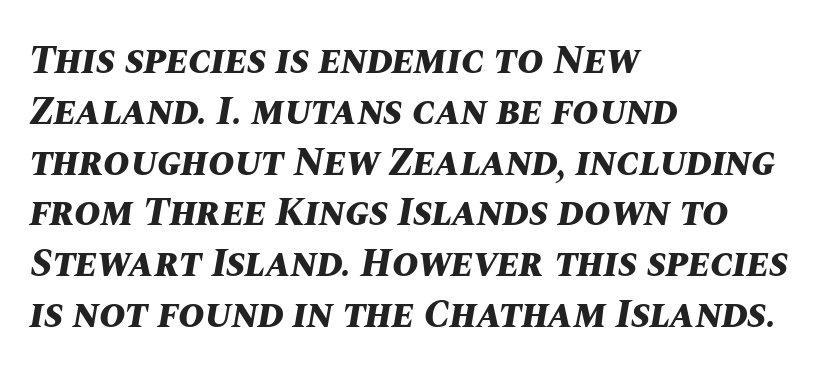
Q: Is the text bold? A: Yes.
Q: Is the text italic (slanted)? A: Yes, it leans right by about 10 degrees.
Q: Is the text underlined? A: No.
Q: How is the paragraph aligned? A: Left-aligned.
Q: Is the spacing between letters normal or unusually wide? A: Normal.
Q: Is the spacing between lines tight, normal or loose? A: Normal.
Q: Width (condensed, normal, or wide)? A: Normal.
Q: Stroke contrast? A: Medium.
Q: x-height? A: Large.
Q: Monospaced? A: No.
